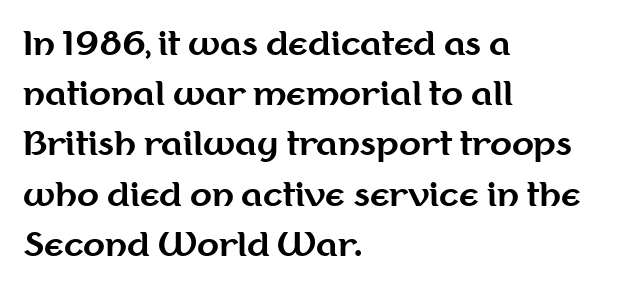
The image shows 32 px bold sans-serif type, upright; set left-aligned, normal line spacing (1.57x), normal letter spacing, not underlined; medium stroke contrast and a medium x-height.
